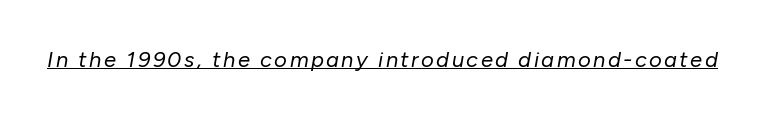
Is this a heavy cut? Hardly; it is regular or lighter. What decoration does the sample have? An underline. This sample uses an oblique cut, with every glyph tilted off the vertical.
